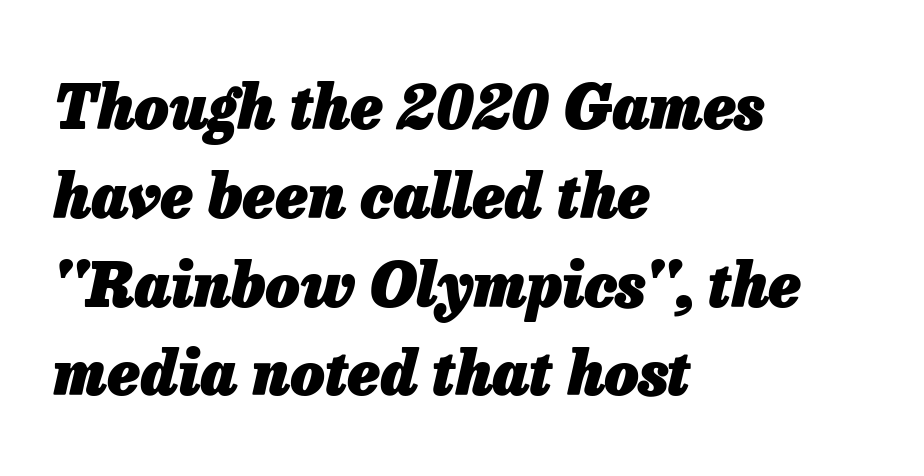
The paragraph has a hard left edge and a soft right edge. Is this a fixed-width face? No — the glyphs have proportional, varying widths. The letters are slanted; this is an italic face. Plain, unruled lines of type. The glyphs have the mass of a bold cut.
